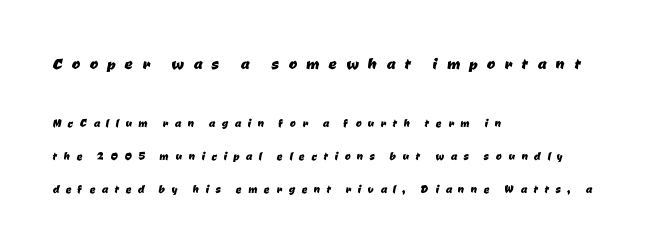
The image shows 20 px text type; set left-aligned, loose line spacing (2.35x), unusually wide letter spacing (+0.47 em), not underlined; the first (top) block is 1.43x larger.
